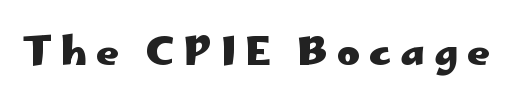
The image shows 39 px heavy, wide sans-serif type, upright; set unusually wide letter spacing (+0.24 em), not underlined; low stroke contrast and a small x-height.
